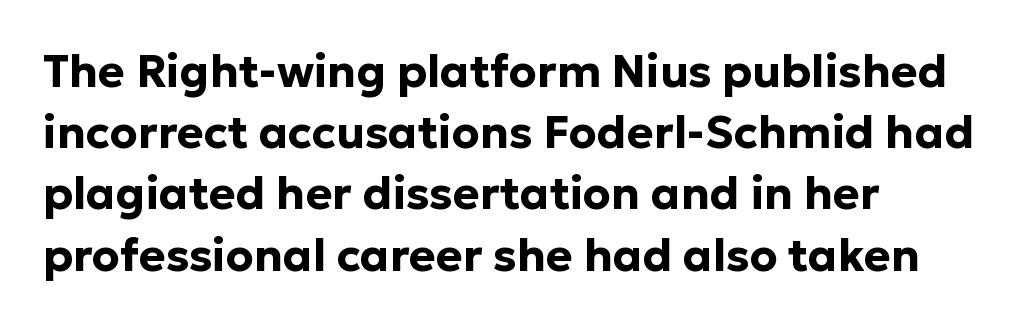
{"serif": "no", "italic": "no", "bold": "yes", "weight": "bold", "width": "normal", "stroke_contrast": "low", "x_height": "medium", "monospaced": "no", "underline": "no", "align": "left", "line_spacing": "normal", "line_spacing_ratio": 1.36, "letter_spacing": "normal", "letter_spacing_em": 0.0, "glyph_px": 45}
